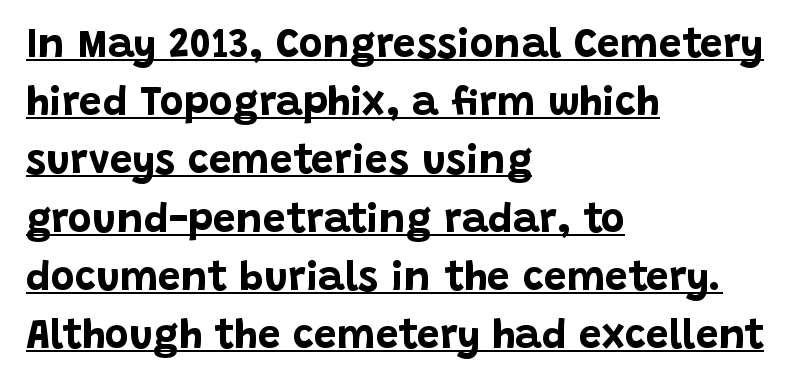
The image shows 41 px bold sans-serif type, upright; set left-aligned, normal line spacing (1.42x), normal letter spacing, underlined; low stroke contrast and a large x-height.
